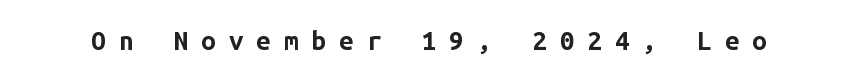
{"italic": "no", "bold": "yes", "underline": "no", "letter_spacing": "wide", "letter_spacing_em": 0.5, "glyph_px": 26}
